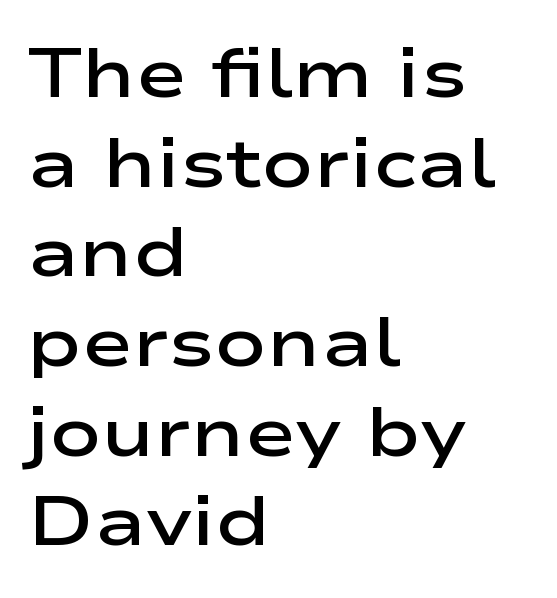
{"serif": "no", "italic": "no", "bold": "semi", "weight": "semibold", "width": "wide", "stroke_contrast": "low", "x_height": "medium", "monospaced": "no", "underline": "no", "align": "left", "line_spacing": "normal", "line_spacing_ratio": 1.3, "letter_spacing": "normal", "letter_spacing_em": 0.0, "glyph_px": 69}
